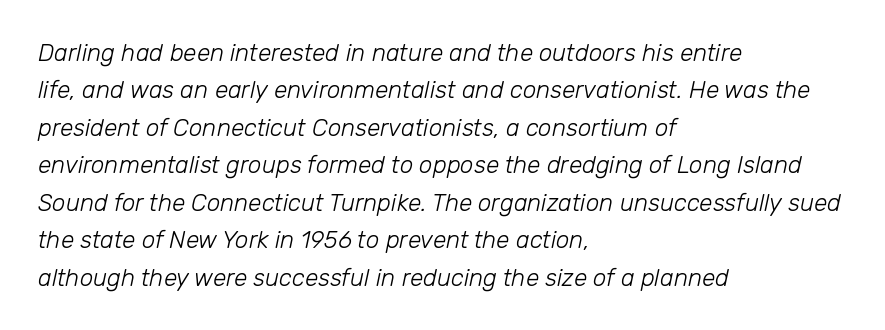
The image shows 24 px text type, italic (leaning right); set left-aligned, normal line spacing (1.56x), normal letter spacing, not underlined.
